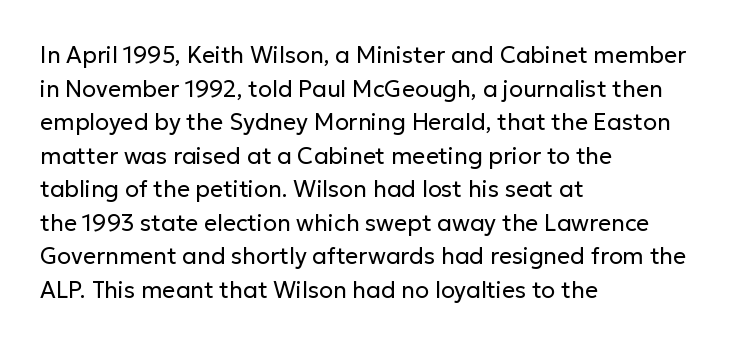
Q: Is the text bold? A: No.
Q: Is the text italic (slanted)? A: No, it is upright.
Q: Is the text underlined? A: No.
Q: How is the paragraph aligned? A: Left-aligned.
Q: Is the spacing between letters normal or unusually wide? A: Normal.
Q: Is the spacing between lines tight, normal or loose? A: Normal.
